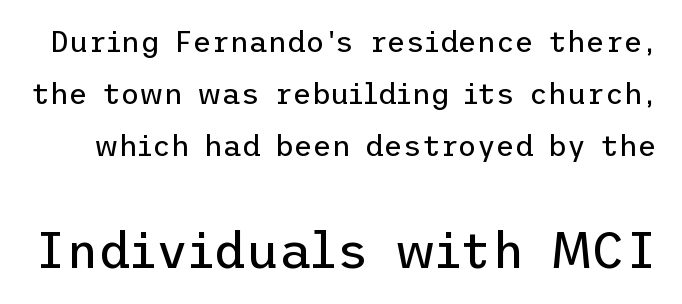
{"serif": "no", "italic": "no", "bold": "no", "weight": "regular", "width": "normal", "stroke_contrast": "low", "x_height": "medium", "underline": "no", "line_spacing_ratio": 1.8, "letter_spacing": "normal", "letter_spacing_em": 0.0, "larger_block": "second", "size_ratio": 1.72, "glyph_px": 50}
